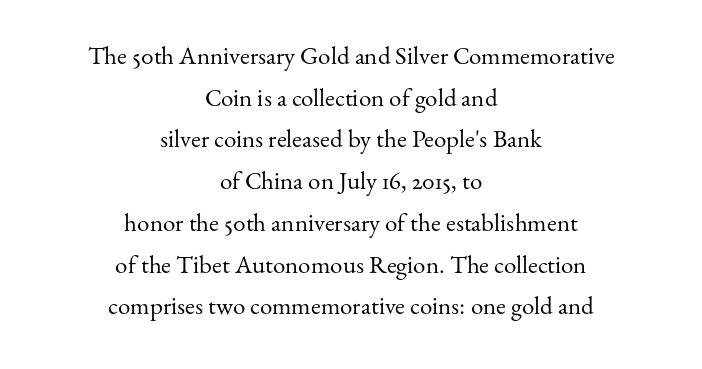
The image shows 25 px text type, upright; set centered, normal line spacing (1.67x), normal letter spacing, not underlined.
